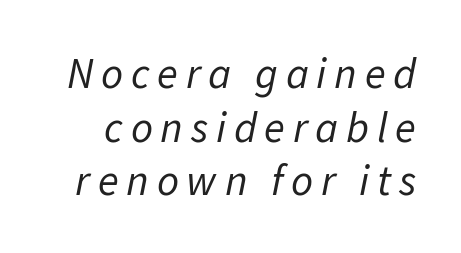
{"italic": "yes", "lean": "right", "slant_degrees": 11, "bold": "no", "weight": "regular", "width": "normal", "stroke_contrast": "low", "x_height": "medium", "monospaced": "no", "underline": "no", "line_spacing": "normal", "line_spacing_ratio": 1.25, "glyph_px": 43}
